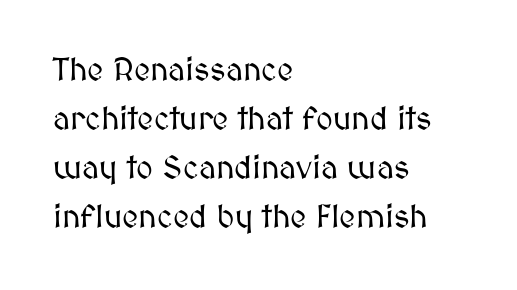
The image shows 32 px text type, upright; set left-aligned, normal line spacing (1.53x), normal letter spacing, not underlined; medium stroke contrast and a medium x-height.
